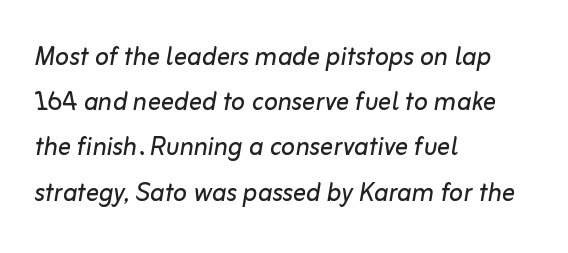
Q: Is the text bold? A: No.
Q: Is the text italic (slanted)? A: Yes, it leans right by about 10 degrees.
Q: Is the text underlined? A: No.
Q: How is the paragraph aligned? A: Left-aligned.
Q: Is the spacing between letters normal or unusually wide? A: Normal.
Q: Is the spacing between lines tight, normal or loose? A: Normal.
Q: Width (condensed, normal, or wide)? A: Normal.
Q: Stroke contrast? A: Low.
Q: x-height? A: Medium.
Q: Monospaced? A: No.
